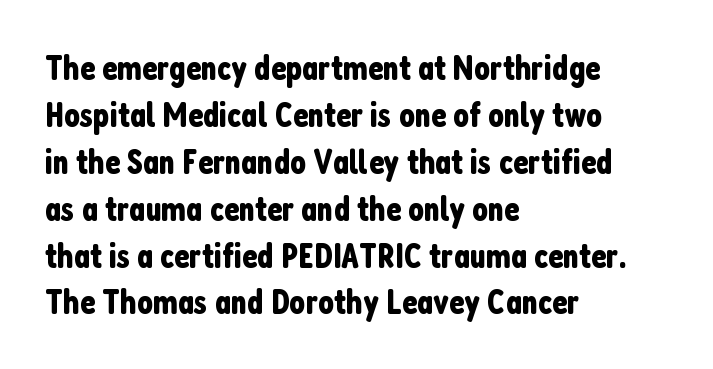
Q: Is the text italic (slanted)? A: No, it is upright.
Q: Is the typeface a serif or a sans-serif typeface? A: Sans-serif.
Q: Is the text underlined? A: No.
Q: How is the paragraph aligned? A: Left-aligned.
Q: Is the spacing between letters normal or unusually wide? A: Normal.
Q: Is the spacing between lines tight, normal or loose? A: Normal.
Q: Width (condensed, normal, or wide)? A: Condensed.
Q: Stroke contrast? A: Low.
Q: x-height? A: Medium.
Q: Monospaced? A: No.
